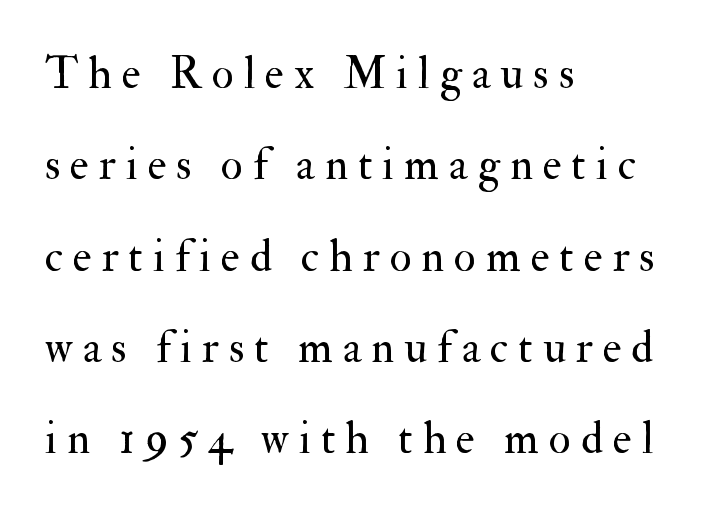
Q: Is the text bold? A: No.
Q: Is the text italic (slanted)? A: No, it is upright.
Q: Is the typeface a serif or a sans-serif typeface? A: Serif.
Q: Is the text underlined? A: No.
Q: How is the paragraph aligned? A: Left-aligned.
Q: Is the spacing between letters normal or unusually wide? A: Unusually wide.
Q: Is the spacing between lines tight, normal or loose? A: Loose.
Q: Width (condensed, normal, or wide)? A: Normal.
Q: Stroke contrast? A: Medium.
Q: x-height? A: Small.
Q: Monospaced? A: No.
